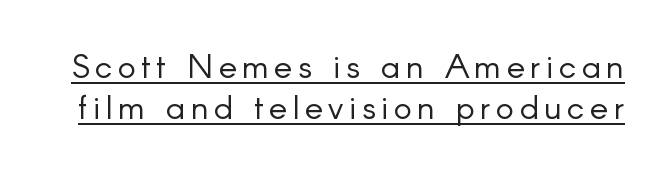
{"serif": "no", "italic": "no", "bold": "no", "weight": "light", "width": "normal", "stroke_contrast": "low", "x_height": "small", "monospaced": "no", "underline": "yes", "line_spacing_ratio": 1.21, "glyph_px": 34}
